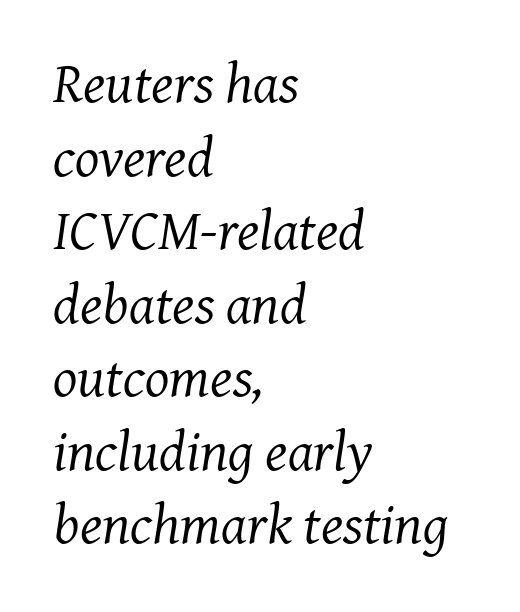
{"serif": "yes", "italic": "yes", "lean": "right", "slant_degrees": 7, "bold": "no", "weight": "regular", "width": "normal", "stroke_contrast": "medium", "x_height": "medium", "monospaced": "no", "underline": "no", "align": "left", "line_spacing": "normal", "line_spacing_ratio": 1.29, "letter_spacing": "normal", "letter_spacing_em": 0.0, "glyph_px": 57}
